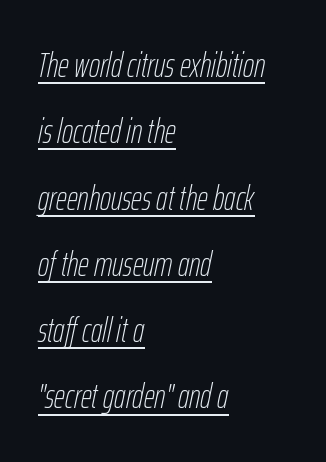
{"italic": "yes", "lean": "right", "slant_degrees": 12, "bold": "no", "weight": "thin", "width": "condensed", "stroke_contrast": "low", "x_height": "medium", "monospaced": "no", "underline": "yes", "align": "left", "line_spacing": "loose", "line_spacing_ratio": 1.95, "letter_spacing": "normal", "letter_spacing_em": 0.0, "glyph_px": 34}
